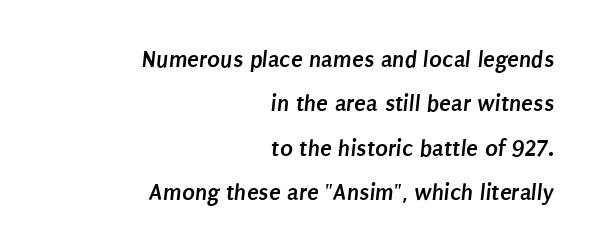
Q: Is the text bold? A: Yes.
Q: Is the text underlined? A: No.
Q: How is the paragraph aligned? A: Right-aligned.
Q: Is the spacing between letters normal or unusually wide? A: Normal.
